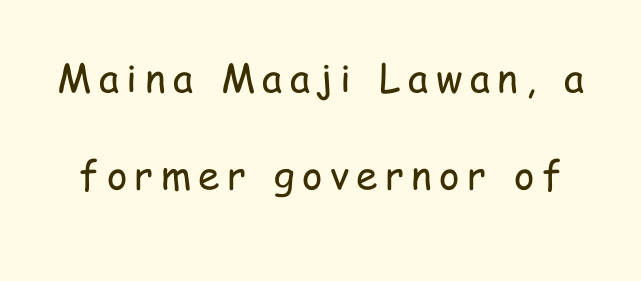
{"serif": "no", "italic": "no", "bold": "no", "weight": "regular", "width": "condensed", "stroke_contrast": "low", "x_height": "medium", "monospaced": "no", "underline": "no", "line_spacing": "loose", "line_spacing_ratio": 2.49, "glyph_px": 39}
